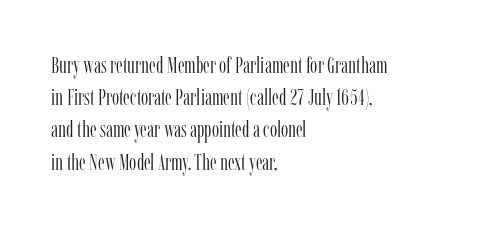
Q: Is the text bold? A: No.
Q: Is the text italic (slanted)? A: No, it is upright.
Q: Is the text underlined? A: No.
Q: How is the paragraph aligned? A: Left-aligned.
Q: Is the spacing between letters normal or unusually wide? A: Normal.
Q: Is the spacing between lines tight, normal or loose? A: Normal.
